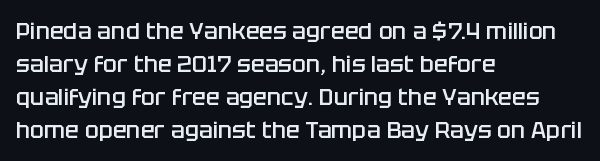
{"italic": "no", "bold": "semi", "underline": "no", "align": "left", "line_spacing": "normal", "line_spacing_ratio": 1.43, "letter_spacing": "normal", "letter_spacing_em": 0.0, "glyph_px": 23}
